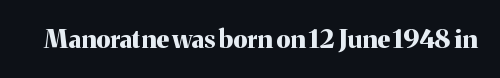
{"italic": "no", "bold": "yes", "underline": "no", "letter_spacing": "normal", "letter_spacing_em": 0.0, "glyph_px": 25}
